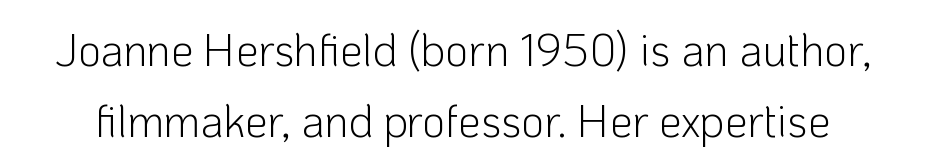
The zone under the glyphs is completely vacant. Type style note: lacks serifs. Is the letter spacing exaggerated? No — it looks like the ordinary default. Normally led — the rows are evenly, conventionally spaced.
